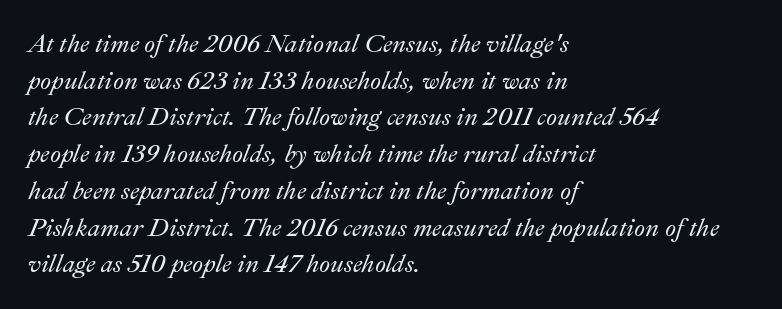
The line texture is even and compact thanks to regular tracking. The area under the type is left untouched. Where is the straight margin? On the left. Does the leading feel generous? No, just average. This sample uses an oblique cut, with every glyph tilted off the vertical.
